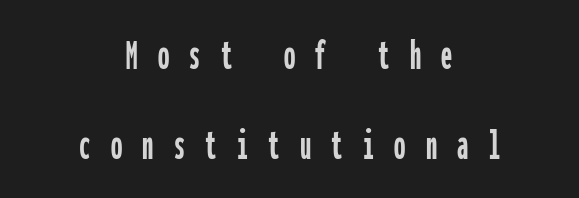
The image shows 45 px condensed sans-serif type, upright, monospaced; set centered, loose line spacing (1.99x), unusually wide letter spacing (+0.45 em), not underlined; low stroke contrast and a medium x-height.
